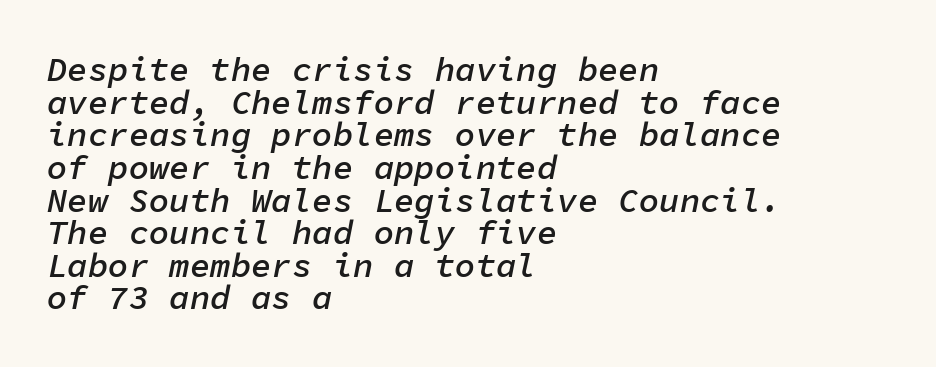
The typesetter chose a ragged-right arrangement here. Letters rest on an invisible, unmarked baseline. Look at the tracking — it's just the regular setting, nothing added. Italic? Definitely — the glyphs are oblique. Emphasis by weight is partial: semibold.
